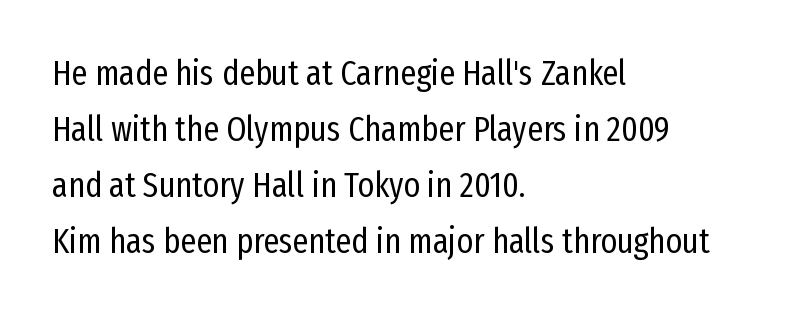
{"serif": "no", "italic": "no", "bold": "no", "weight": "regular", "width": "condensed", "stroke_contrast": "low", "x_height": "medium", "monospaced": "no", "underline": "no", "align": "left", "line_spacing": "normal", "line_spacing_ratio": 1.6, "letter_spacing": "normal", "letter_spacing_em": 0.0, "glyph_px": 35}
